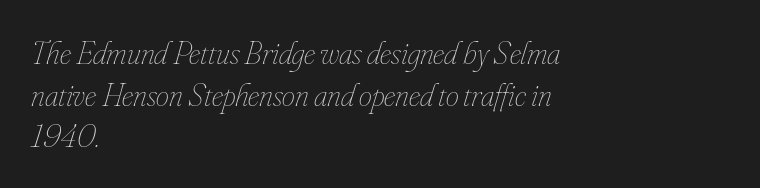
The face used here is proportionally spaced, like ordinary book or web type. The letterforms sit shoulder to shoulder at normal distance. Casual observation: everything's shoved over to the left. The words here are not underlined. One glance says typical: line gaps are just what's usual.
